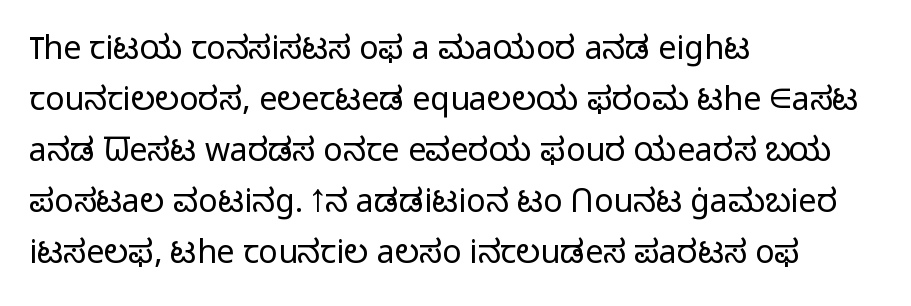
Letter spacing: default. The passage shown stacks its lines at a standard gap. Regarding serifs, this sample does without them. Caption: multi-line text, flush left, ragged right. The passage shown is typed in a proportional face where columns would drift.
